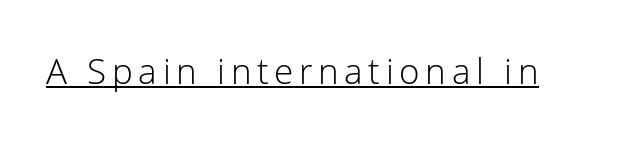
The image shows 35 px light sans-serif type, upright; set underlined; low stroke contrast and a medium x-height.
